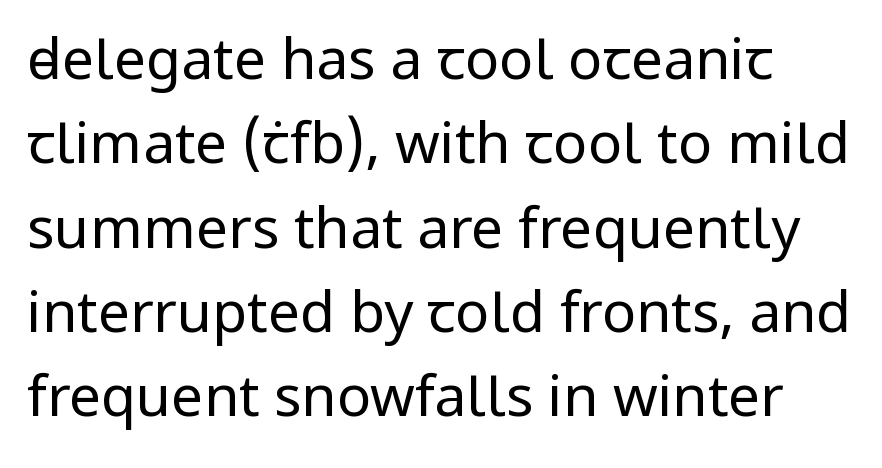
{"serif": "no", "italic": "no", "bold": "no", "weight": "regular", "width": "normal", "stroke_contrast": "low", "x_height": "medium", "monospaced": "no", "underline": "no", "line_spacing": "normal", "line_spacing_ratio": 1.48, "letter_spacing": "normal", "letter_spacing_em": 0.0, "glyph_px": 57}
